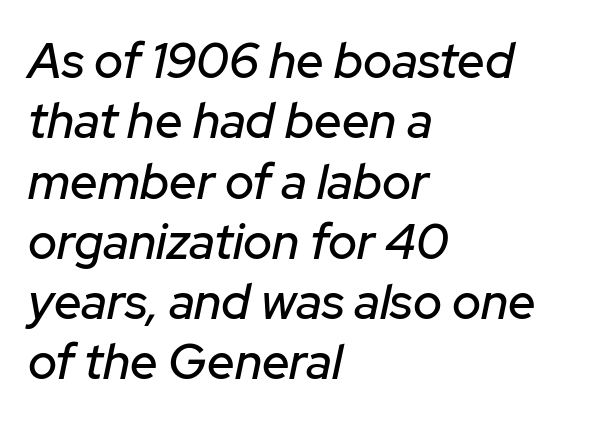
This rendering uses left alignment, leaving the right contour irregular. The type is set solid horizontally, with unmodified tracking. It's the slanting kind of type. The rendering uses natural spacing where letterforms have individual widths. Rule under the text: the space is simply empty.
